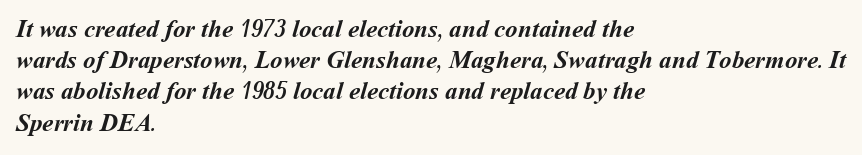
Q: Is the text bold? A: Yes.
Q: Is the text underlined? A: No.
Q: How is the paragraph aligned? A: Left-aligned.
Q: Is the spacing between letters normal or unusually wide? A: Normal.
Q: Is the spacing between lines tight, normal or loose? A: Normal.
